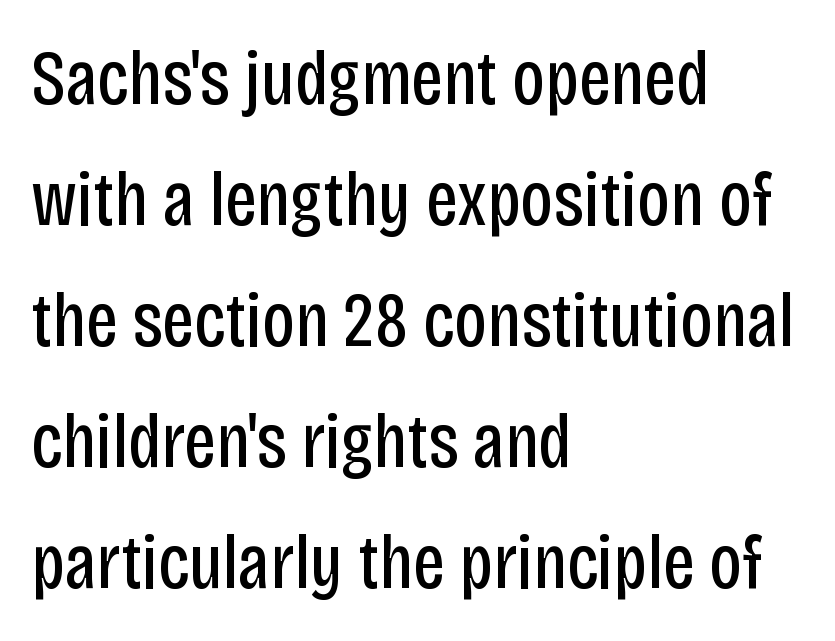
Look at the bottom of the vertical strokes: they stop flat, with no serifs. No italicization has been applied; the sample stays upright. Notice how descenders clear the ascenders below comfortably — that's standard leading. Any mark beneath the type? The region is blank. Notice how the passage keeps a crisp vertical edge on the left only.
